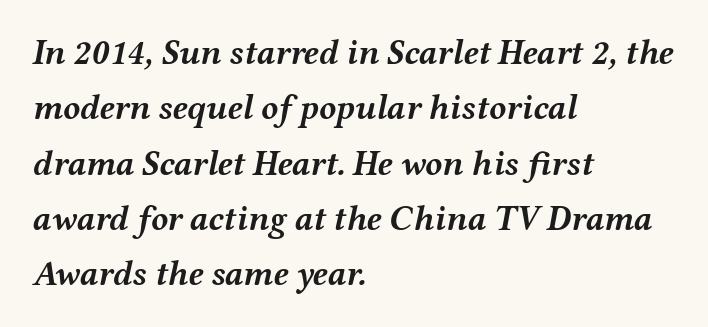
Q: Is the text bold? A: Yes.
Q: Is the text italic (slanted)? A: Yes, it leans right by about 12 degrees.
Q: Is the text underlined? A: No.
Q: How is the paragraph aligned? A: Left-aligned.
Q: Is the spacing between letters normal or unusually wide? A: Normal.
Q: Is the spacing between lines tight, normal or loose? A: Normal.
Q: Width (condensed, normal, or wide)? A: Wide.
Q: Stroke contrast? A: Medium.
Q: x-height? A: Medium.
Q: Monospaced? A: No.
